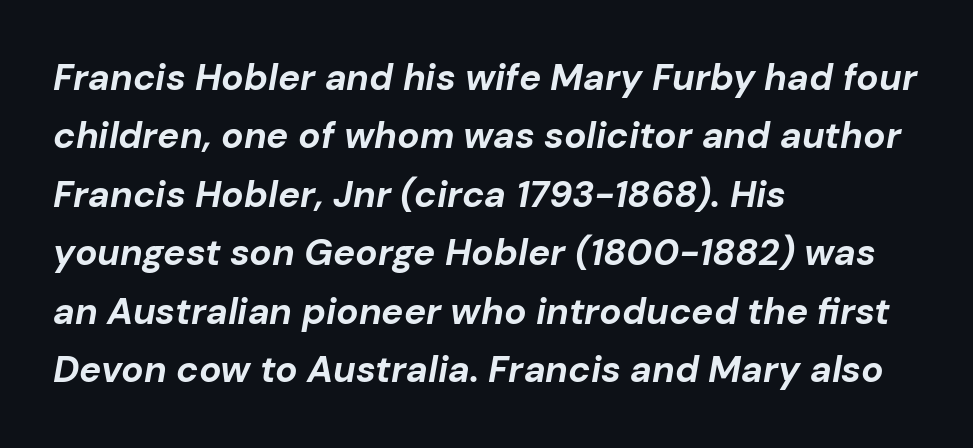
The image shows 37 px bold type, italic (leaning right); set left-aligned, normal line spacing (1.58x), normal letter spacing, not underlined; low stroke contrast and a medium x-height.
